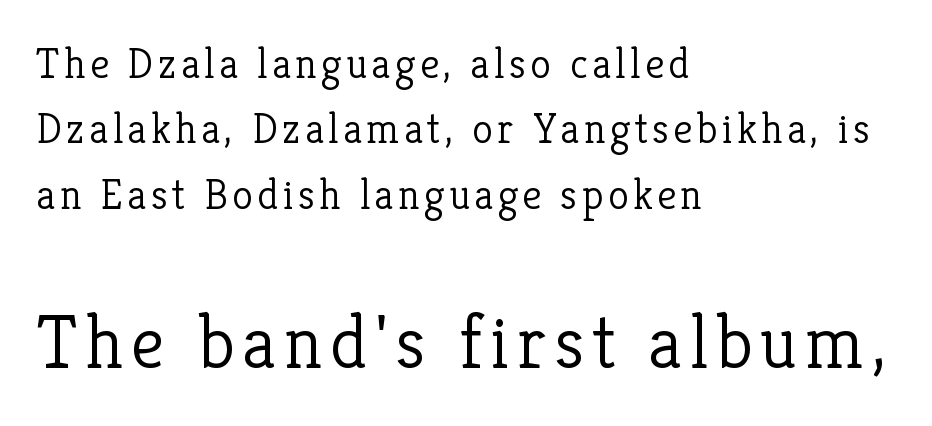
The string is rendered with underlining switched off. Where is the straight margin? On the left. Little horizontal feet cap the strokes, marking this as serif type. Regarding leading, the lines here are spaced in the standard way. This reads as an unemphasized weight, regular at the heaviest. Do the letters lean? They stand straight.
